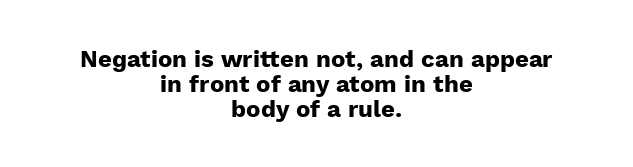
{"italic": "no", "bold": "yes", "underline": "no", "align": "center", "line_spacing": "tight", "line_spacing_ratio": 1.05, "letter_spacing": "normal", "letter_spacing_em": 0.0, "glyph_px": 24}
